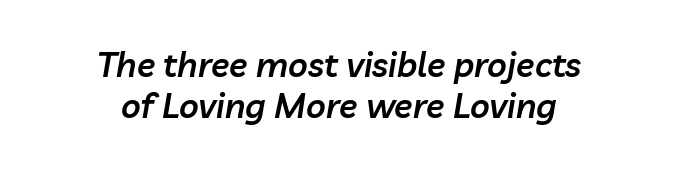
The text carries the slant typical of an italic or oblique font. As a designer I'd log this as weight 600, semibold. The typesetter chose a symmetrical, centered arrangement here. Any mark beneath the type? The region is blank. There is no visible air inserted between adjacent glyphs.
